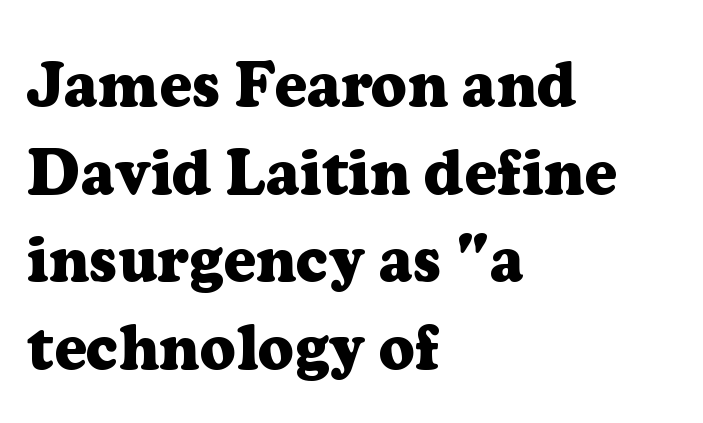
{"serif": "yes", "italic": "no", "bold": "yes", "weight": "heavy", "width": "normal", "stroke_contrast": "low", "x_height": "medium", "monospaced": "no", "underline": "no", "align": "left", "line_spacing": "normal", "line_spacing_ratio": 1.39, "letter_spacing": "normal", "letter_spacing_em": 0.0, "glyph_px": 63}
